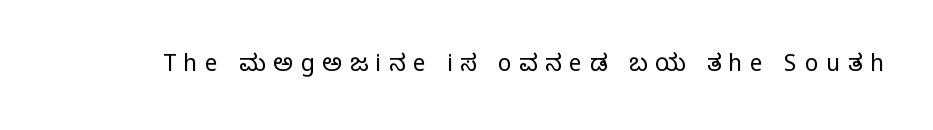
{"italic": "no", "bold": "no", "underline": "no", "letter_spacing": "wide", "letter_spacing_em": 0.33, "glyph_px": 23}
